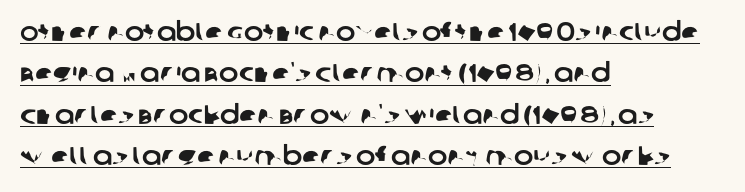
{"underline": "yes", "align": "left", "line_spacing": "normal", "line_spacing_ratio": 1.59, "letter_spacing": "normal", "letter_spacing_em": 0.0, "glyph_px": 26}
